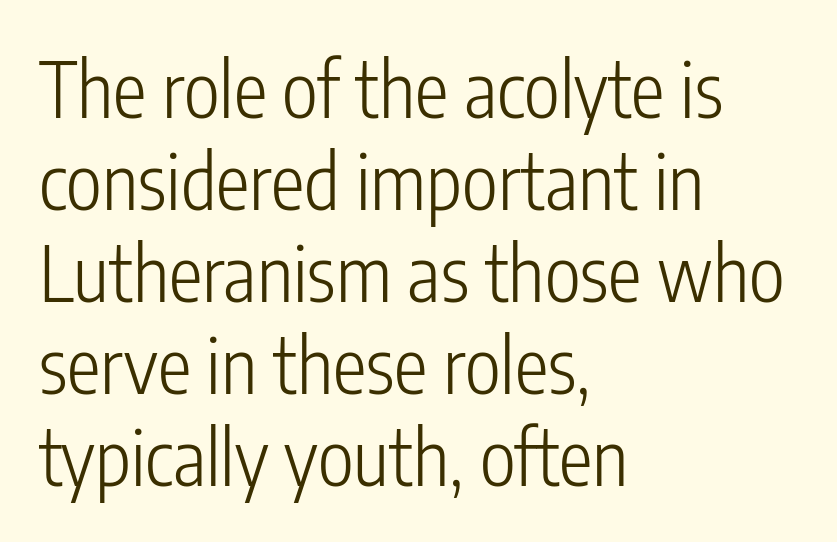
Is this a heavy cut? Hardly; it is regular or lighter. Think of a printed novel: that variable character pitch is what you see here. Caption: standard tracking, unaltered. Is there any slant? The stems are plumb.
